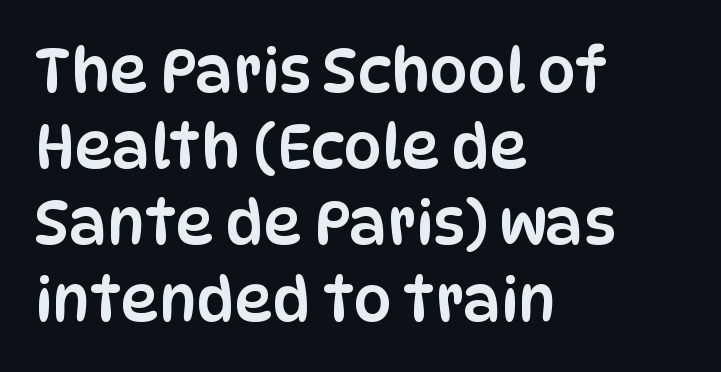
The image shows 60 px condensed sans-serif type, upright; set left-aligned, normal line spacing (1.27x), normal letter spacing, not underlined; low stroke contrast and a large x-height.
